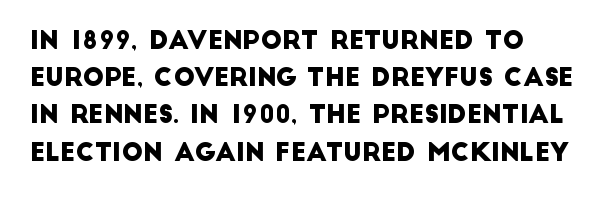
The image shows 25 px text type; set left-aligned, normal line spacing (1.49x), normal letter spacing, not underlined.
